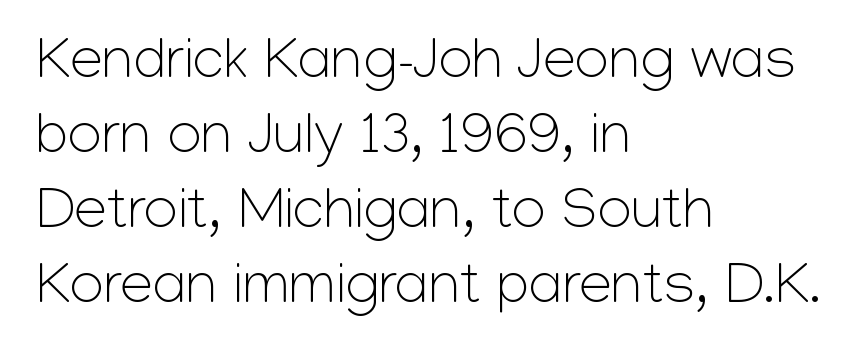
Q: Is the text bold? A: No.
Q: Is the text italic (slanted)? A: No, it is upright.
Q: Is the typeface a serif or a sans-serif typeface? A: Sans-serif.
Q: Is the text underlined? A: No.
Q: How is the paragraph aligned? A: Left-aligned.
Q: Is the spacing between letters normal or unusually wide? A: Normal.
Q: Is the spacing between lines tight, normal or loose? A: Normal.
Q: Width (condensed, normal, or wide)? A: Normal.
Q: Stroke contrast? A: Low.
Q: x-height? A: Medium.
Q: Monospaced? A: No.
